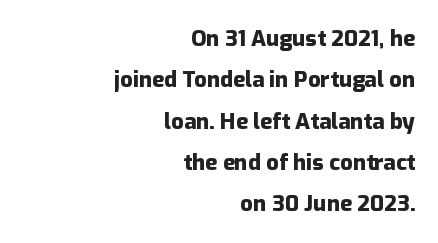
The space directly below the letters is spotless. Characters follow at the spacing the type designer built in. No italicization has been applied; the sample stays upright. A flush-right, rag-left setting is used for this passage. The font is running at its bold setting.
